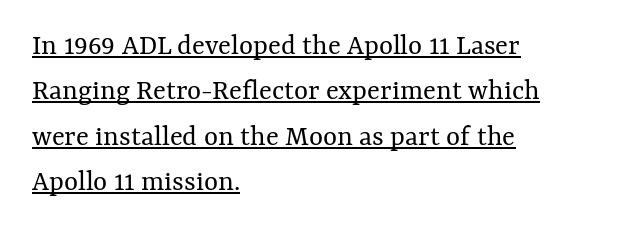
The image shows 30 px regular-weight type, upright; set left-aligned, normal line spacing (1.51x), normal letter spacing, underlined; medium stroke contrast and a medium x-height.
